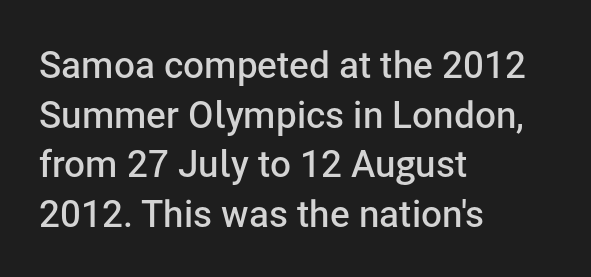
The image shows 37 px semibold sans-serif type, upright; set left-aligned, normal line spacing (1.34x), normal letter spacing, not underlined; low stroke contrast and a medium x-height.
